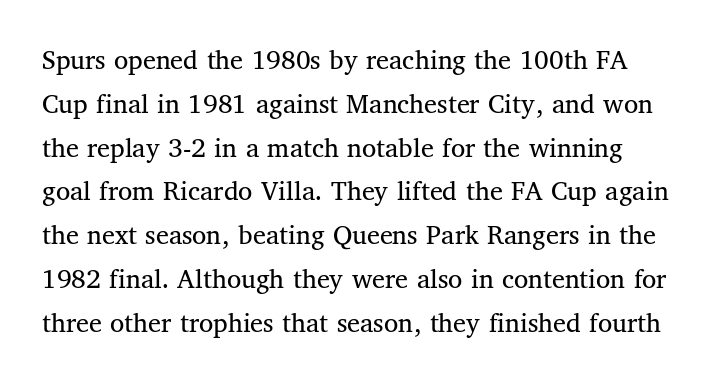
The image shows 29 px regular-weight serif type, upright; set normal line spacing (1.51x), normal letter spacing, not underlined; medium stroke contrast and a medium x-height.
